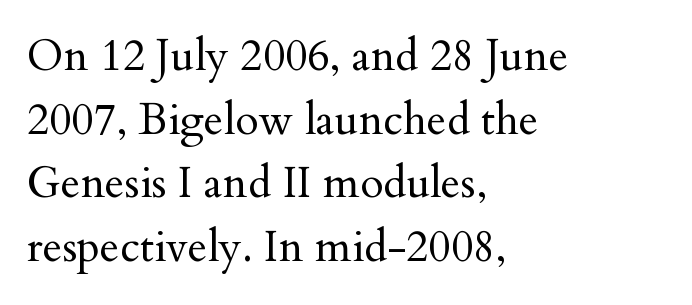
The image shows 43 px regular-weight serif type, upright; set left-aligned, normal line spacing (1.48x), normal letter spacing, not underlined; medium stroke contrast and a small x-height.
